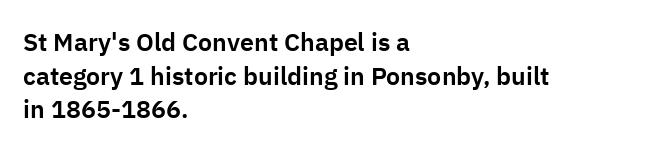
The image shows 25 px text type, upright; set left-aligned, normal line spacing (1.35x), normal letter spacing, not underlined.
